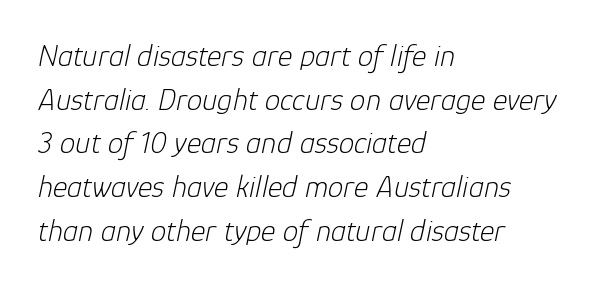
{"italic": "yes", "lean": "right", "slant_degrees": 12, "bold": "no", "weight": "light", "width": "normal", "stroke_contrast": "low", "x_height": "medium", "monospaced": "no", "underline": "no", "align": "left", "line_spacing": "normal", "line_spacing_ratio": 1.41, "letter_spacing": "normal", "letter_spacing_em": 0.0, "glyph_px": 31}
